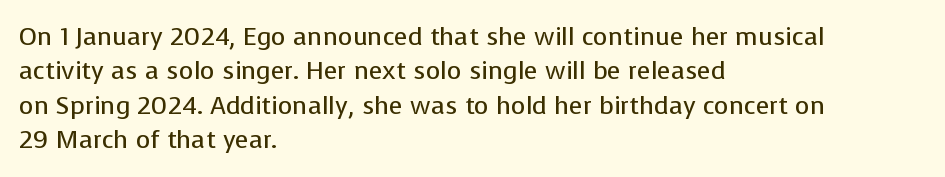
Q: Is the text bold? A: No.
Q: Is the text italic (slanted)? A: No, it is upright.
Q: Is the text underlined? A: No.
Q: How is the paragraph aligned? A: Left-aligned.
Q: Is the spacing between letters normal or unusually wide? A: Normal.
Q: Is the spacing between lines tight, normal or loose? A: Normal.
